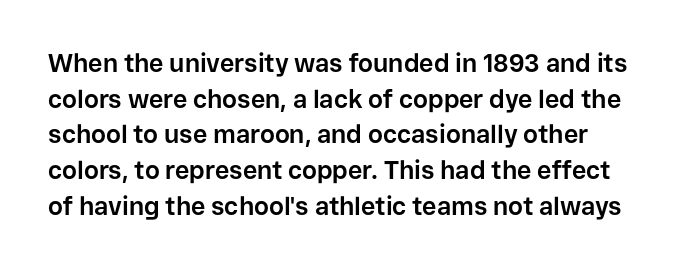
The image shows 25 px bold type, upright; set normal line spacing (1.43x), normal letter spacing, not underlined.
